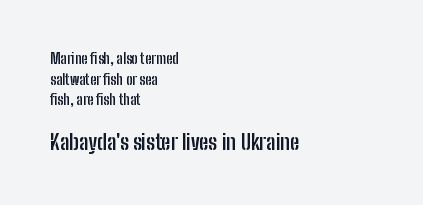
{"italic": "no", "bold": "yes", "underline": "no", "align": "left", "line_spacing": "normal", "line_spacing_ratio": 1.47, "letter_spacing": "normal", "letter_spacing_em": 0.0, "larger_block": "second", "size_ratio": 1.5, "glyph_px": 21}
